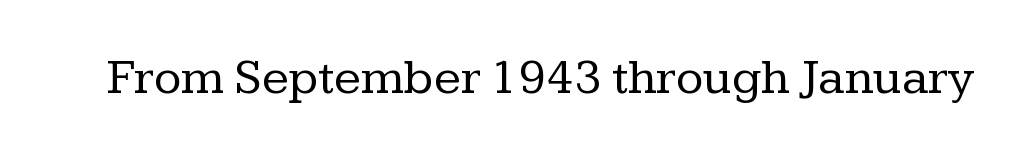
Q: Is the text bold? A: No.
Q: Is the text italic (slanted)? A: No, it is upright.
Q: Is the typeface a serif or a sans-serif typeface? A: Serif.
Q: Is the text underlined? A: No.
Q: Is the spacing between letters normal or unusually wide? A: Normal.
Q: Width (condensed, normal, or wide)? A: Normal.
Q: Stroke contrast? A: Low.
Q: x-height? A: Medium.
Q: Monospaced? A: No.
